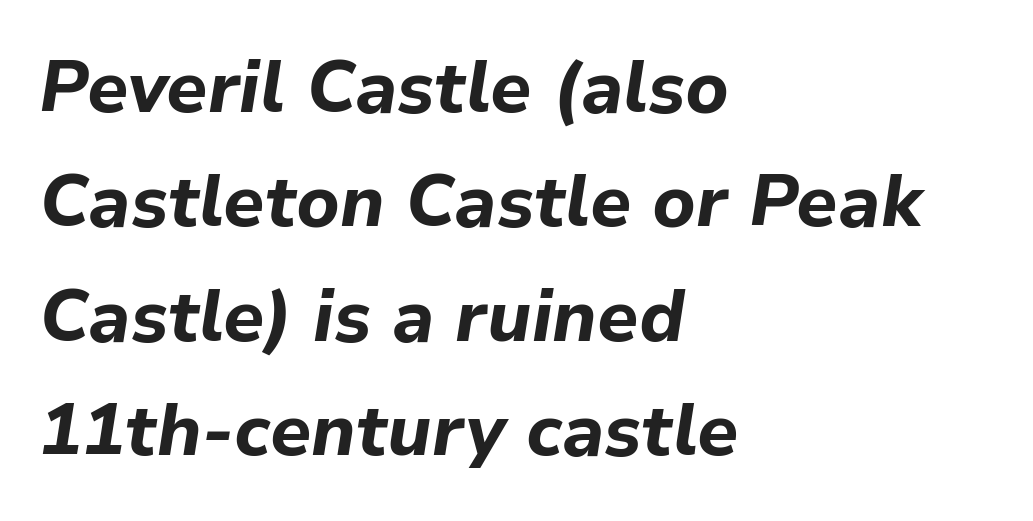
Does the weight exceed regular? Yes, all the way to bold. Compared with typical paragraphs, the rows here are spaced about the same. The typography opts for an oblique posture over an upright one. The type is set solid horizontally, with unmodified tracking.
